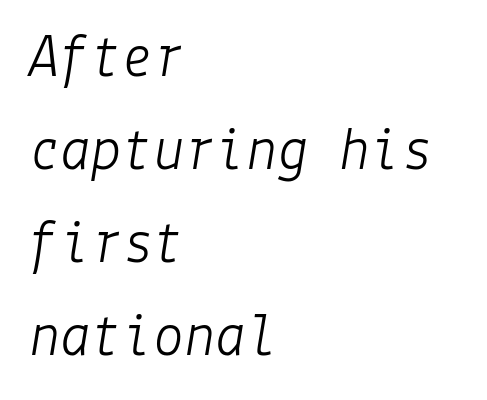
Q: Is the text bold? A: No.
Q: Is the text italic (slanted)? A: Yes, it leans right by about 9 degrees.
Q: Is the text underlined? A: No.
Q: How is the paragraph aligned? A: Left-aligned.
Q: Is the spacing between letters normal or unusually wide? A: Normal.
Q: Is the spacing between lines tight, normal or loose? A: Normal.
Q: Width (condensed, normal, or wide)? A: Normal.
Q: Stroke contrast? A: Low.
Q: x-height? A: Medium.
